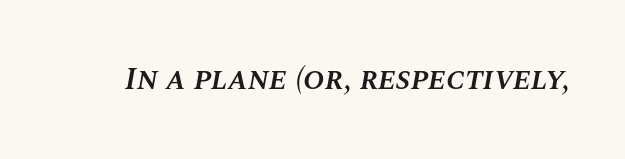
The image shows 32 px semibold type, italic (leaning right); set normal letter spacing, not underlined; medium stroke contrast and a large x-height.
